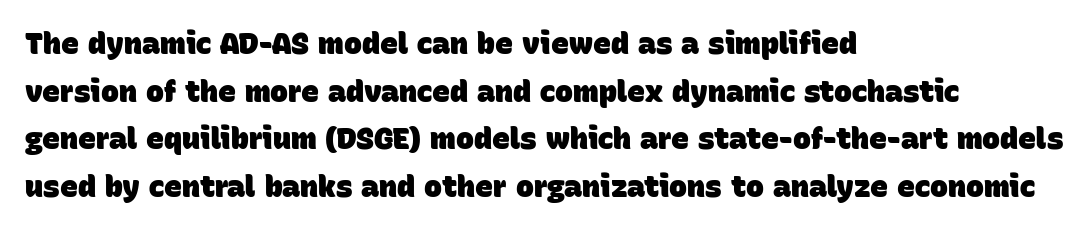
The strip under each line holds only bare page. The passage shown is typed in a proportional face where columns would drift. Serifs: no, the terminals of the letterforms are clean. Weight: bold. A normal amount of white space separates one row of letters from the next.
